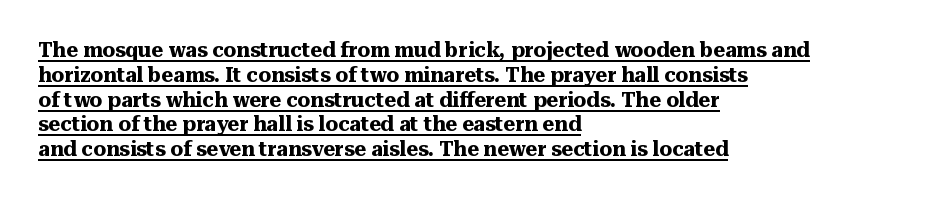
There is no visible air inserted between adjacent glyphs. Upright lettering throughout. Compared with a centered layout, this one pins lines to the left instead. Stroke thickness is high; the sample reads as a true bold. The rendering uses the underline text-decoration.
